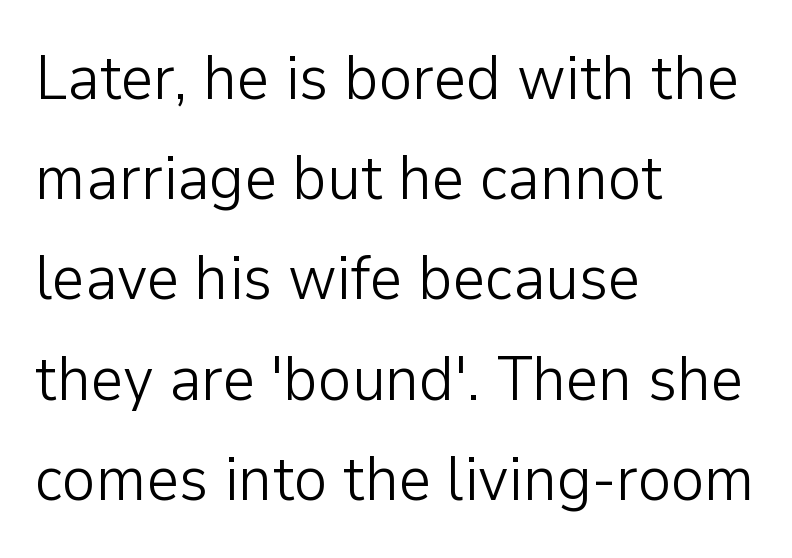
Short and long lines alike share a common starting point at left. Compared with a typical body face, this is equally light or lighter still. The text was rendered using a sans face with plain stroke endings. Vertically, the passage feels balanced, rows spaced as you'd expect. Each letter keeps its own natural width here, so spacing adapts to shape.
